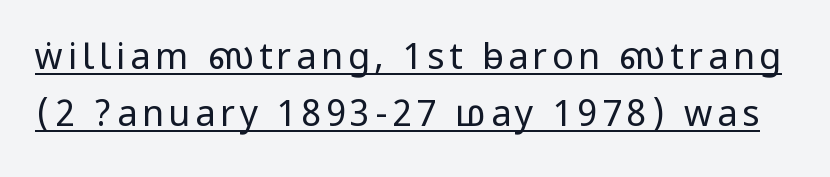
{"serif": "no", "italic": "no", "bold": "no", "weight": "regular", "width": "condensed", "stroke_contrast": "low", "underline": "yes", "line_spacing": "normal", "line_spacing_ratio": 1.59, "glyph_px": 36}
